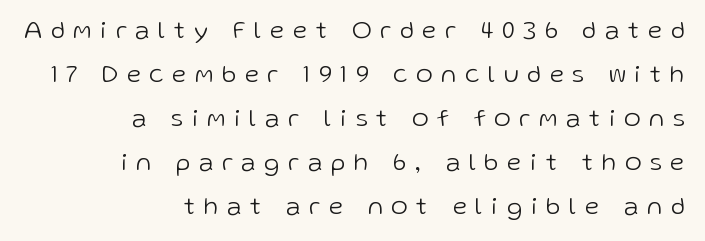
Each line ends at the same right margin while the left side varies. The baseline area is clear. These glyphs show unthickened strokes, regular width or finer. Letter spacing: wide. Ordinary non-slanted type is in use.
